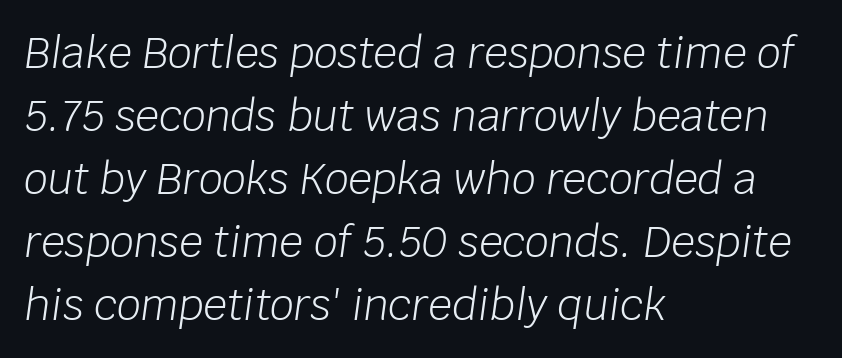
Only glyphs here, with clear space below each row. The passage shown is typed in a proportional face where columns would drift. The specimen reads as italic at a glance. Tracking here is standard; glyphs follow each other at the usual distance. The face looks like a standard text weight, possibly lighter. Students, observe: this is what conventionally led text looks like.
